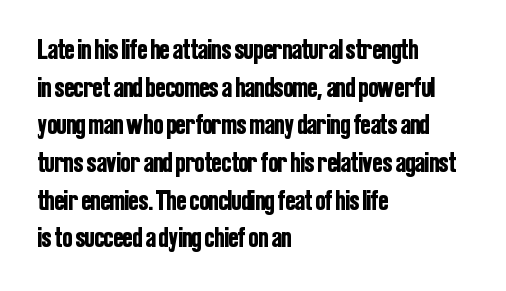
Q: Is the text italic (slanted)? A: No, it is upright.
Q: Is the typeface a serif or a sans-serif typeface? A: Sans-serif.
Q: Is the text underlined? A: No.
Q: How is the paragraph aligned? A: Left-aligned.
Q: Is the spacing between letters normal or unusually wide? A: Normal.
Q: Is the spacing between lines tight, normal or loose? A: Normal.
Q: Width (condensed, normal, or wide)? A: Condensed.
Q: Stroke contrast? A: Low.
Q: x-height? A: Medium.
Q: Monospaced? A: No.
